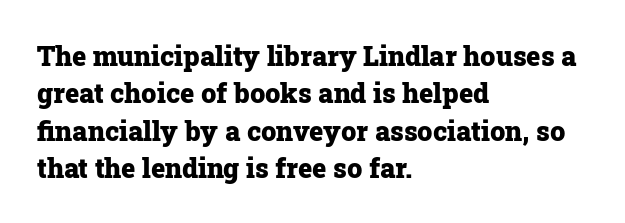
The image shows 27 px bold type, upright; set left-aligned, normal line spacing (1.38x), normal letter spacing, not underlined.
